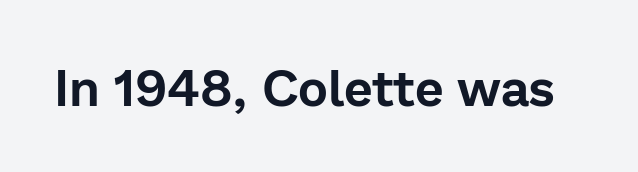
Q: Is the text italic (slanted)? A: No, it is upright.
Q: Is the typeface a serif or a sans-serif typeface? A: Sans-serif.
Q: Is the text underlined? A: No.
Q: Is the spacing between letters normal or unusually wide? A: Normal.
Q: Width (condensed, normal, or wide)? A: Normal.
Q: Stroke contrast? A: Low.
Q: x-height? A: Medium.
Q: Monospaced? A: No.
